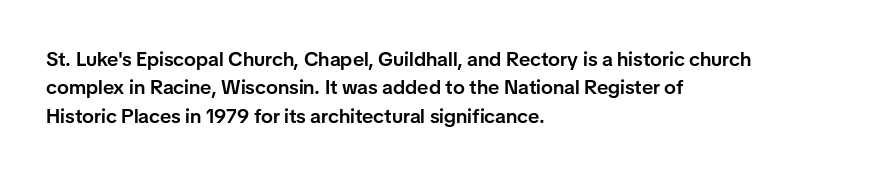
The strokes are fattened partway — semibold, not bold. The typesetter chose a ragged-right arrangement here. The letters sit at their default tracking, neither squeezed nor spread. If you measured baseline to baseline, you'd find a middling distance. The font's upright variant was chosen for this text.
